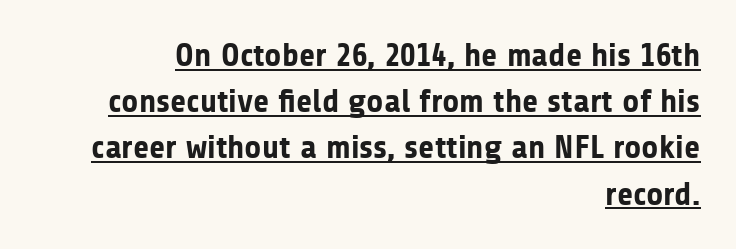
A typesetter would call this zero additional tracking. Layout note: lines flush right. Regarding serifs, this sample does without them. Character widths vary here, with narrow letters taking less room than wide ones.
